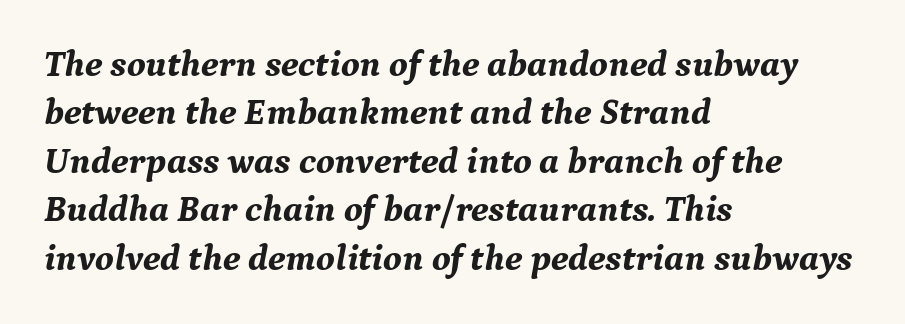
{"serif": "yes", "italic": "yes", "lean": "right", "slant_degrees": 9, "bold": "yes", "weight": "bold", "width": "normal", "stroke_contrast": "medium", "x_height": "medium", "monospaced": "no", "underline": "no", "align": "left", "line_spacing": "normal", "line_spacing_ratio": 1.31, "letter_spacing": "normal", "letter_spacing_em": 0.0, "glyph_px": 37}
